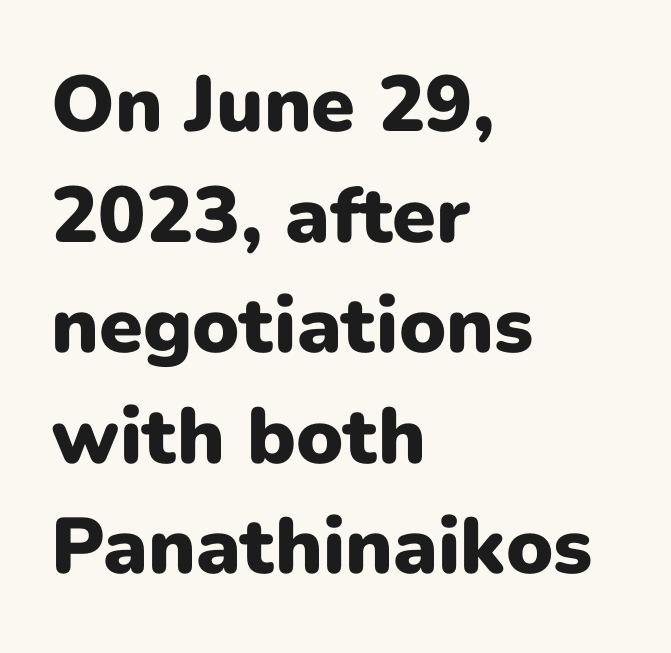
The image shows 79 px heavy sans-serif type, upright; set left-aligned, normal line spacing (1.4x), normal letter spacing, not underlined; low stroke contrast and a medium x-height.
